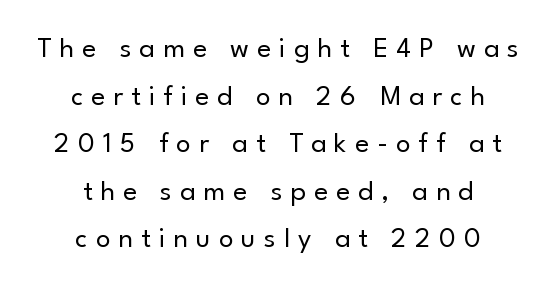
{"serif": "no", "italic": "no", "bold": "no", "weight": "regular", "width": "normal", "stroke_contrast": "low", "x_height": "small", "monospaced": "no", "underline": "no", "align": "center", "line_spacing": "normal", "line_spacing_ratio": 1.64, "letter_spacing": "wide", "letter_spacing_em": 0.28, "glyph_px": 29}
